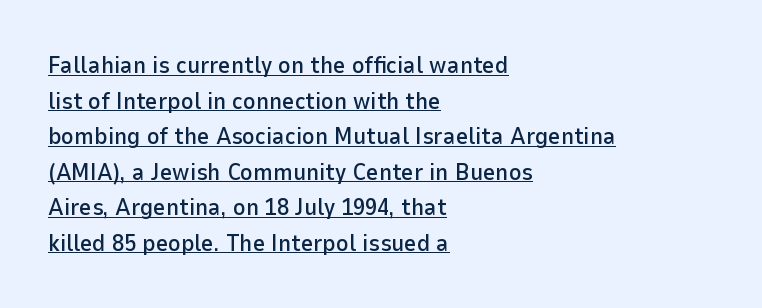
The image shows 24 px text type, upright; set left-aligned, normal line spacing (1.48x), normal letter spacing, underlined.
